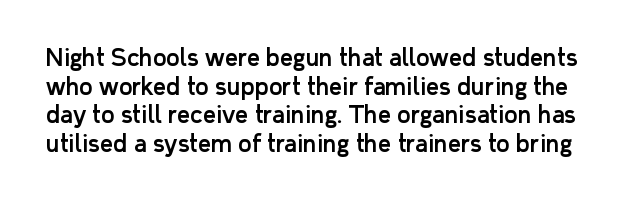
Q: Is the text italic (slanted)? A: No, it is upright.
Q: Is the text underlined? A: No.
Q: Is the spacing between letters normal or unusually wide? A: Normal.
